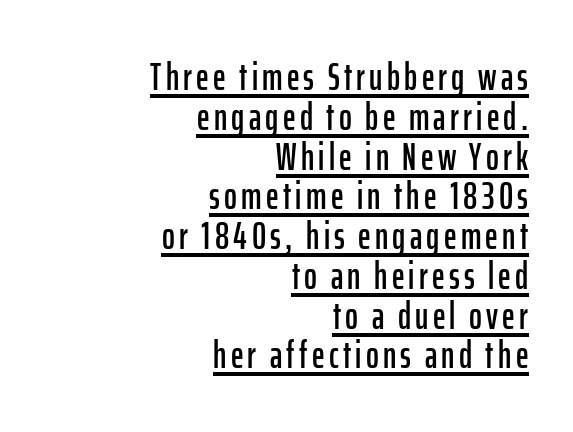
The image shows 39 px condensed sans-serif type, upright; set right-aligned, tight line spacing (1.02x), underlined; low stroke contrast and a medium x-height.
